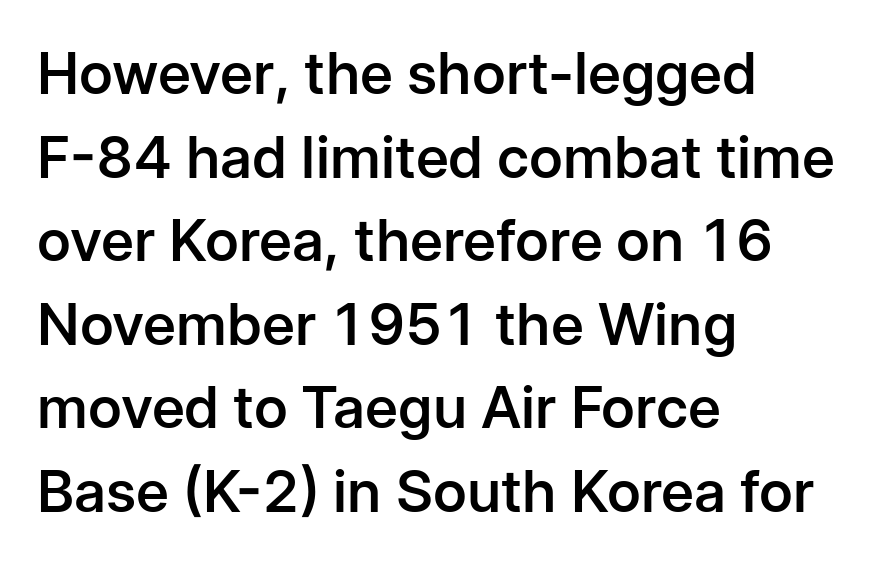
{"serif": "no", "italic": "no", "bold": "semi", "weight": "semibold", "width": "normal", "stroke_contrast": "low", "x_height": "medium", "monospaced": "no", "underline": "no", "align": "left", "line_spacing": "normal", "line_spacing_ratio": 1.44, "letter_spacing": "normal", "letter_spacing_em": 0.0, "glyph_px": 58}
